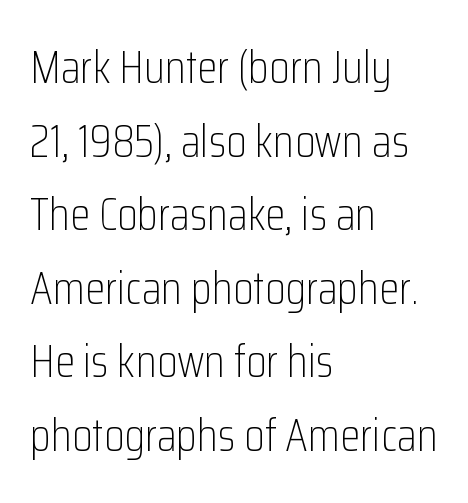
A typesetter would call this zero additional tracking. Successive baselines arrive at the customary interval. Left-aligned paragraph, ragged on the right. Think of a printed novel: that variable character pitch is what you see here. A sans-serif font was chosen for this passage. The font sits on the lighter half of the weight spectrum, regular included.
